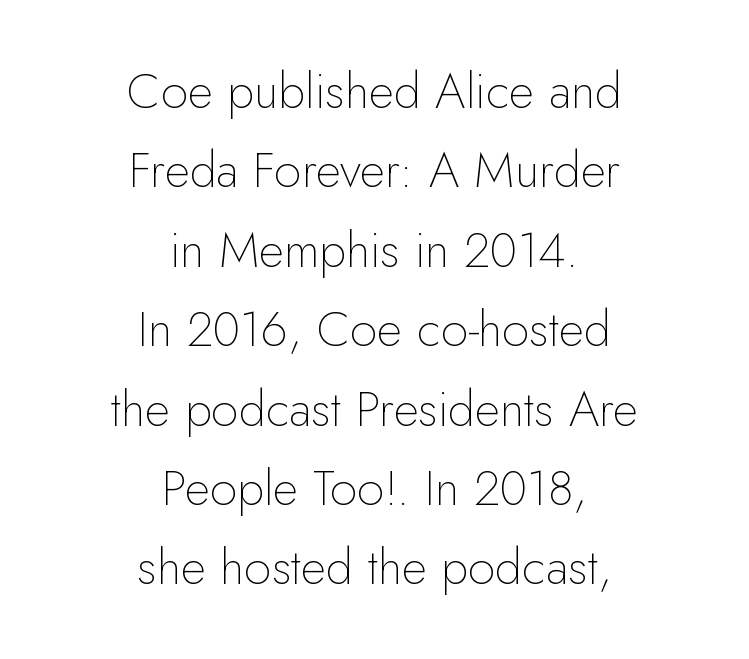
The image shows 49 px thin sans-serif type, upright; set centered, normal line spacing (1.62x), normal letter spacing, not underlined; low stroke contrast and a small x-height.
